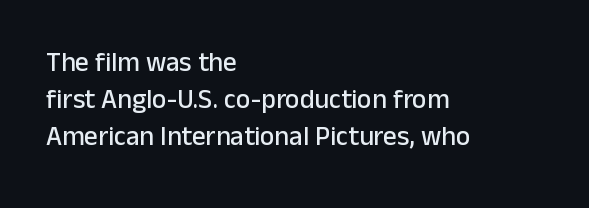
The image shows 27 px text type, upright; set left-aligned, normal line spacing (1.37x), normal letter spacing, not underlined.
